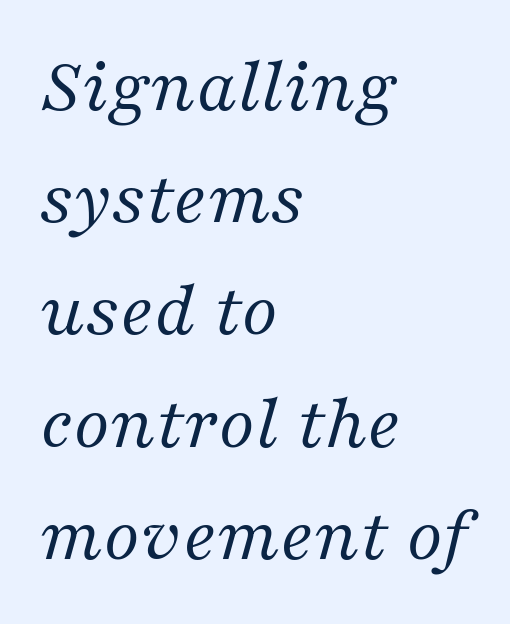
Q: Is the text bold? A: No.
Q: Is the text italic (slanted)? A: Yes, it leans right by about 16 degrees.
Q: Is the typeface a serif or a sans-serif typeface? A: Serif.
Q: Is the text underlined? A: No.
Q: How is the paragraph aligned? A: Left-aligned.
Q: Is the spacing between letters normal or unusually wide? A: Normal.
Q: Is the spacing between lines tight, normal or loose? A: Normal.
Q: Width (condensed, normal, or wide)? A: Normal.
Q: Stroke contrast? A: Medium.
Q: x-height? A: Medium.
Q: Monospaced? A: No.
